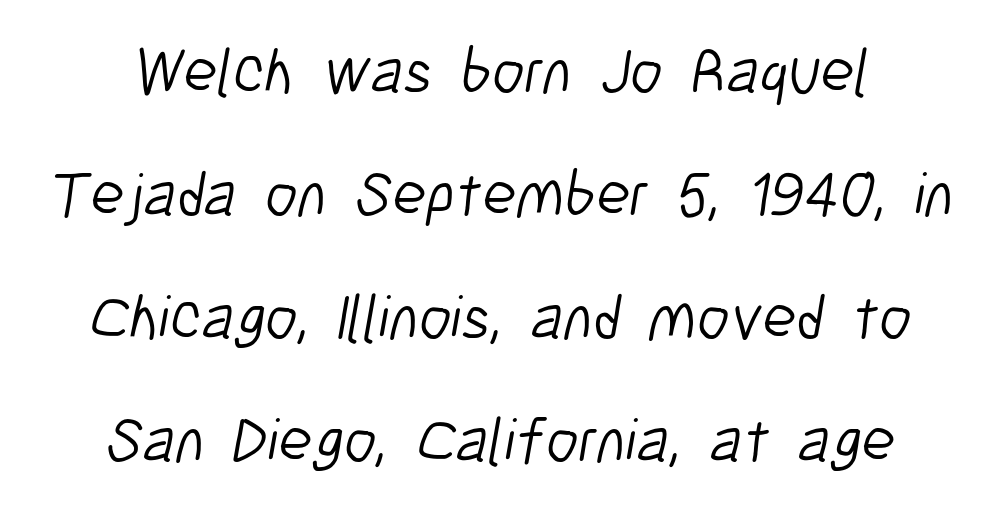
The image shows 63 px light, condensed sans-serif type; set loose line spacing (1.95x), normal letter spacing, not underlined; low stroke contrast and a medium x-height.
